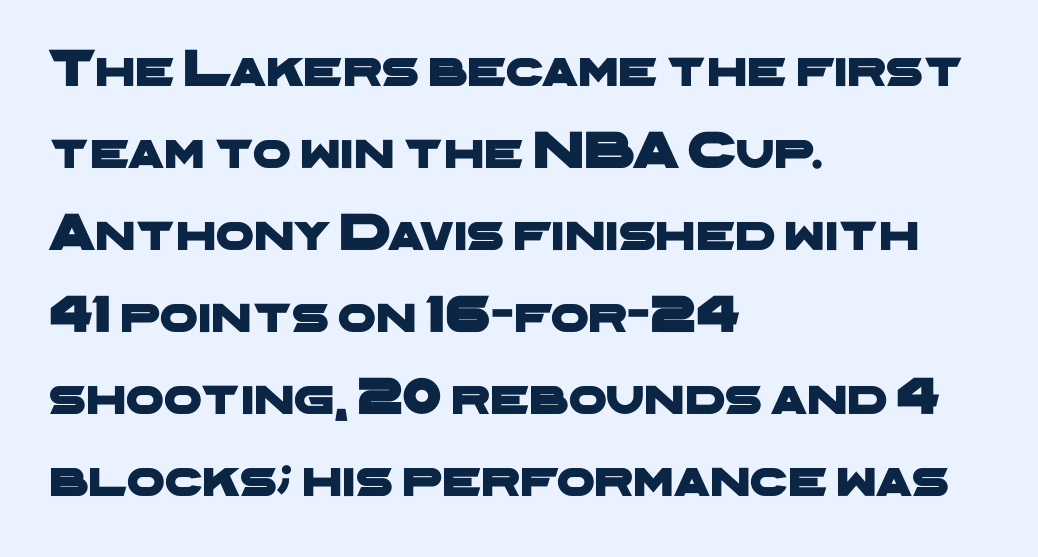
Spacing verdict: proportional, widths tailored to each character. Leading matches the norm, producing a regular column. The zone under the glyphs is completely vacant. This rendering leaves character spacing at its baseline value. The typesetter chose a ragged-right arrangement here.
